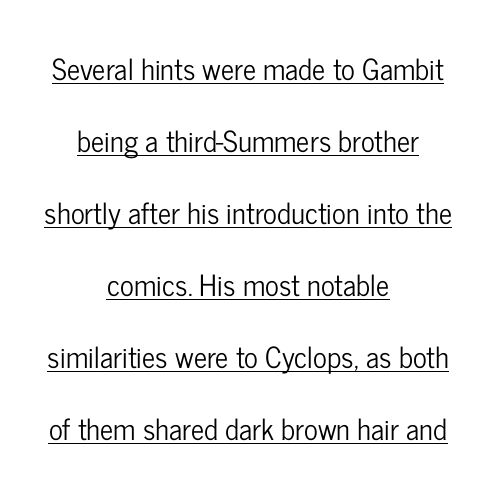
Character widths vary here, with narrow letters taking less room than wide ones. Each letter's strokes conclude bluntly, with no projecting serifs. Both edges are ragged and mirror each other, which tells us the setting is centered. Students, observe the line beneath the letters — that is underlining. Quick note: not italic, upright. Baseline-to-baseline distance is far greater than the letter height.
